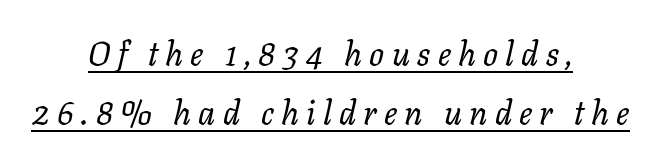
{"italic": "yes", "lean": "right", "slant_degrees": 11, "bold": "no", "weight": "regular", "width": "normal", "stroke_contrast": "low", "x_height": "medium", "monospaced": "no", "underline": "yes", "align": "center", "line_spacing_ratio": 1.79, "letter_spacing": "wide", "letter_spacing_em": 0.22, "glyph_px": 33}
